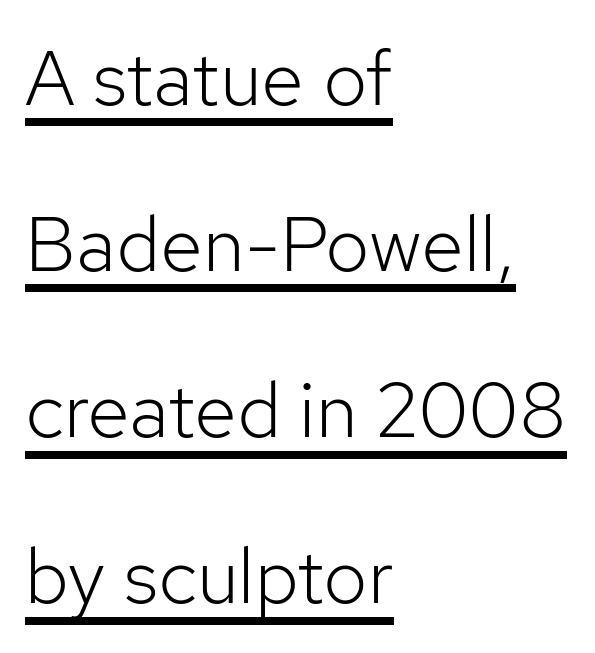
{"serif": "no", "italic": "no", "bold": "no", "weight": "light", "width": "normal", "stroke_contrast": "low", "x_height": "medium", "monospaced": "no", "underline": "yes", "align": "left", "line_spacing": "loose", "line_spacing_ratio": 2.13, "letter_spacing": "normal", "letter_spacing_em": 0.0, "glyph_px": 78}
